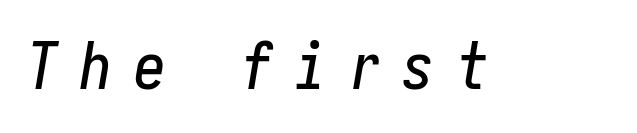
{"italic": "yes", "lean": "right", "slant_degrees": 10, "width": "condensed", "stroke_contrast": "low", "x_height": "medium", "underline": "no", "letter_spacing": "wide", "letter_spacing_em": 0.34, "glyph_px": 64}
